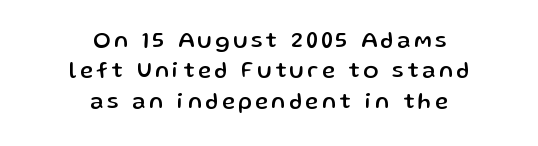
Descenders are the only things crossing below the line. The axis of the letterforms is exactly vertical. Is there much room between lines? A standard amount, neither cramped nor airy. If you folded the block vertically in half, each line would mirror itself in length.
